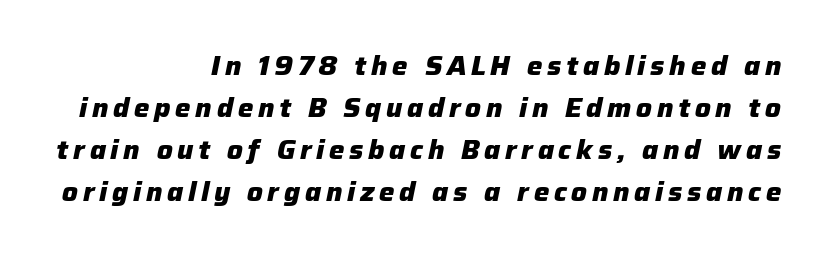
{"italic": "yes", "lean": "right", "slant_degrees": 12, "bold": "yes", "underline": "no", "align": "right", "line_spacing": "normal", "line_spacing_ratio": 1.62, "glyph_px": 26}
